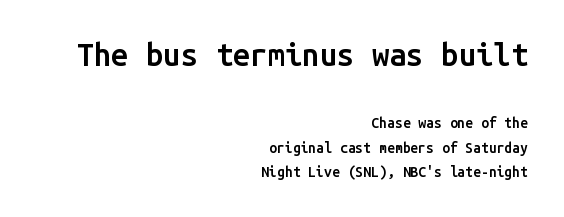
{"serif": "no", "italic": "no", "bold": "semi", "weight": "semibold", "width": "normal", "stroke_contrast": "low", "x_height": "medium", "monospaced": "yes", "underline": "no", "align": "right", "line_spacing_ratio": 1.73, "letter_spacing": "normal", "letter_spacing_em": 0.0, "larger_block": "first", "size_ratio": 2.21, "glyph_px": 31}
